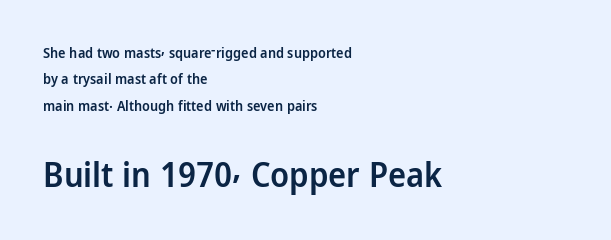
{"serif": "no", "italic": "no", "bold": "semi", "weight": "semibold", "width": "normal", "stroke_contrast": "low", "x_height": "medium", "monospaced": "no", "underline": "no", "align": "left", "line_spacing_ratio": 1.89, "letter_spacing": "normal", "letter_spacing_em": 0.0, "larger_block": "second", "size_ratio": 2.43, "glyph_px": 34}
